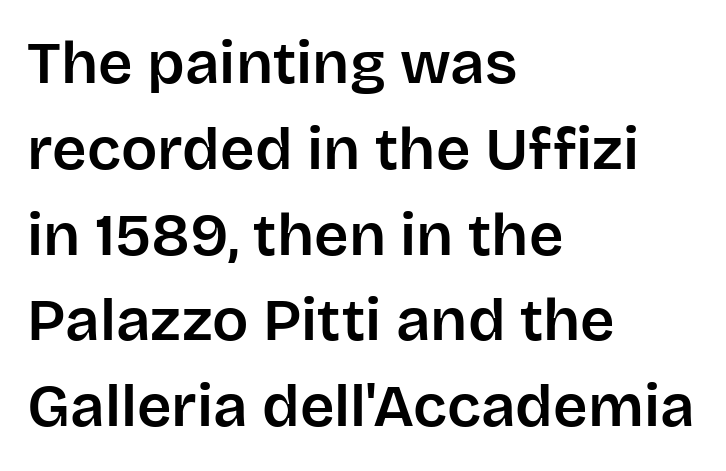
You could not count columns in this text — the font is proportionally spaced. Bare-footed words on every line. Regular leading. Look at the bottom of the vertical strokes: they stop flat, with no serifs. The paragraph has a hard left edge and a soft right edge. This sample uses an upright cut, with every glyph sitting square on the baseline.
